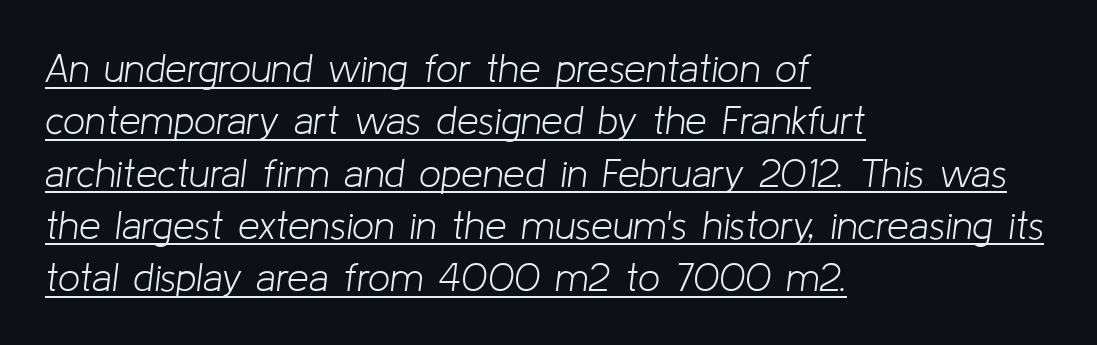
The text carries the slant typical of an italic or oblique font. Weight: regular or lighter. The rendering keeps characters at their native spacing. Summary of vertical rhythm: regular, with standard interline spacing. The passage shown is typed in a proportional face where columns would drift.
